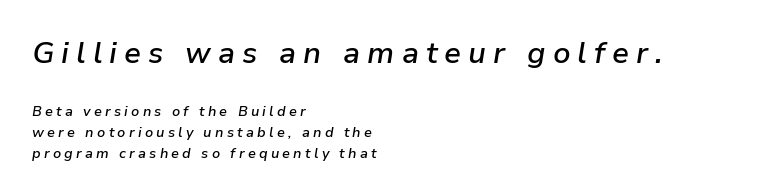
Q: Is the text bold? A: Semi-bold.
Q: Is the text italic (slanted)? A: Yes, it leans right by about 9 degrees.
Q: Is the text underlined? A: No.
Q: How is the paragraph aligned? A: Left-aligned.
Q: Is the spacing between letters normal or unusually wide? A: Unusually wide.
Q: Is the spacing between lines tight, normal or loose? A: Normal.
Q: Which block of text is set in a larger size, the first (top) or the second (bottom)? A: The first (top) one.
Q: Width (condensed, normal, or wide)? A: Normal.
Q: Stroke contrast? A: Low.
Q: x-height? A: Medium.
Q: Monospaced? A: No.
